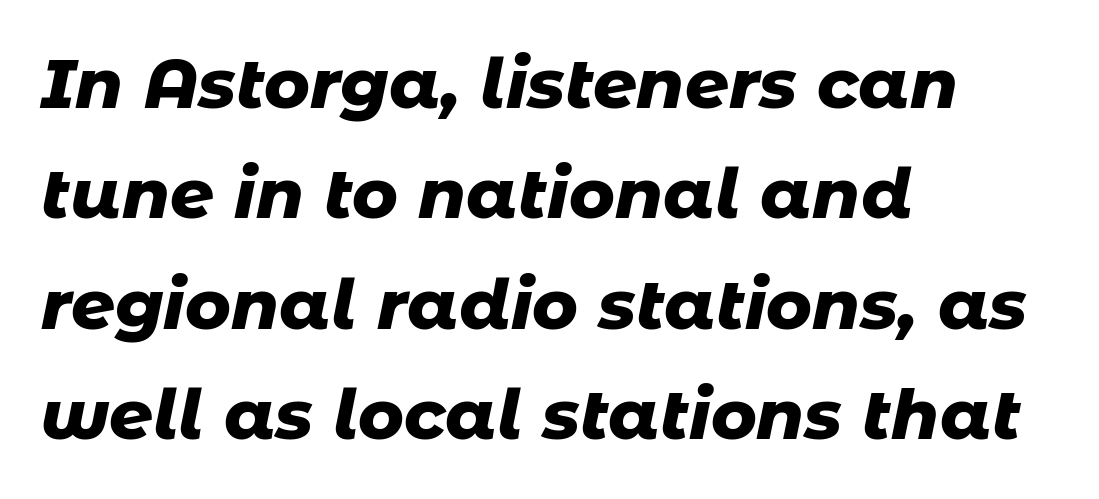
{"italic": "yes", "lean": "right", "slant_degrees": 11, "bold": "yes", "weight": "heavy", "width": "normal", "stroke_contrast": "low", "x_height": "medium", "monospaced": "no", "underline": "no", "align": "left", "line_spacing": "normal", "line_spacing_ratio": 1.6, "letter_spacing": "normal", "letter_spacing_em": 0.0, "glyph_px": 69}
